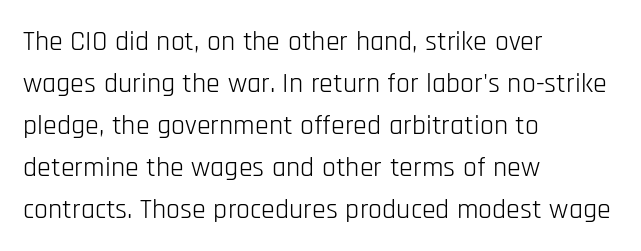
The image shows 28 px light, condensed sans-serif type, upright; set left-aligned, normal line spacing (1.5x), normal letter spacing, not underlined; low stroke contrast and a large x-height.
